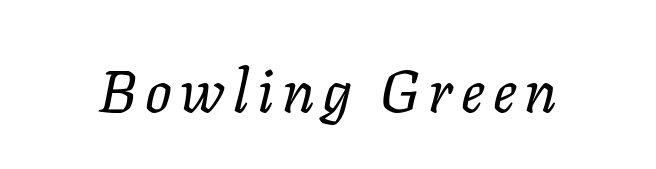
The image shows 59 px regular-weight type, italic (leaning right); set not underlined; low stroke contrast and a medium x-height.
